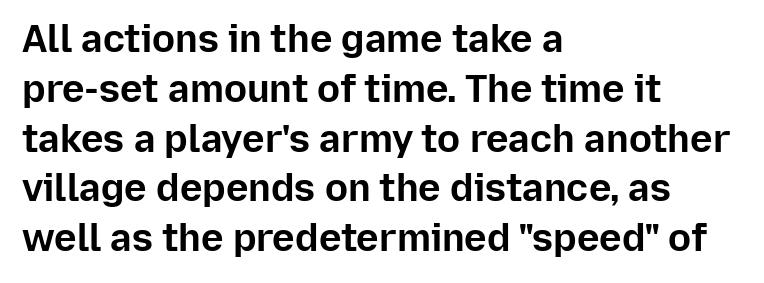
Q: Is the text bold? A: Yes.
Q: Is the text italic (slanted)? A: No, it is upright.
Q: Is the typeface a serif or a sans-serif typeface? A: Sans-serif.
Q: Is the text underlined? A: No.
Q: How is the paragraph aligned? A: Left-aligned.
Q: Is the spacing between letters normal or unusually wide? A: Normal.
Q: Is the spacing between lines tight, normal or loose? A: Normal.
Q: Width (condensed, normal, or wide)? A: Normal.
Q: Stroke contrast? A: Low.
Q: x-height? A: Medium.
Q: Monospaced? A: No.
